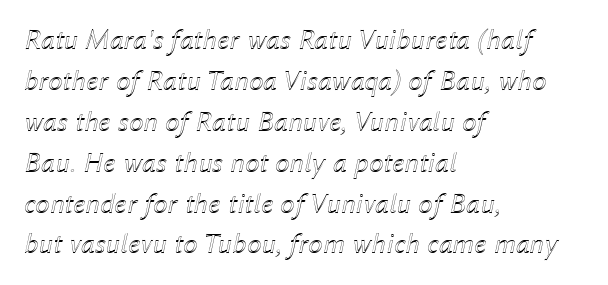
Whoever set this chose a conventional vertical rhythm. Each word holds together tightly as a unit, with standard inter-letter gaps. This rendering features lettering with no underline. Layout note: lines flush left. The passage shown is typed in a proportional face where columns would drift.
